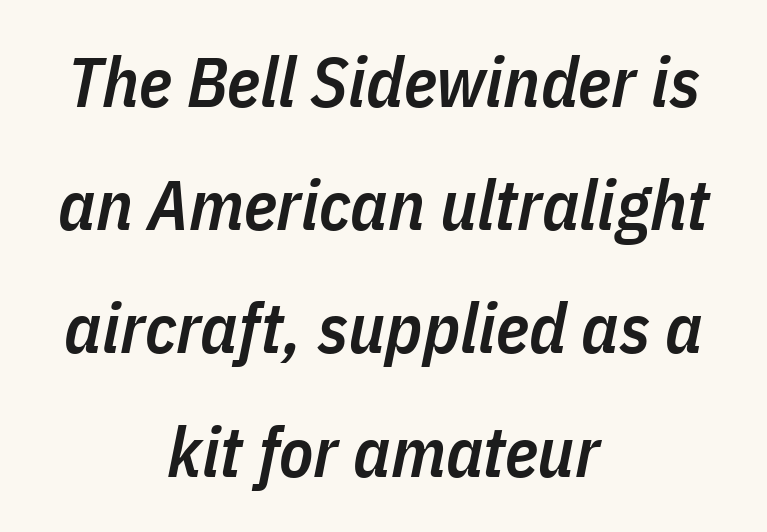
Characters follow at the spacing the type designer built in. These lines are rendered in a variable-pitch font. Visually the block forms a symmetrical silhouette, jagged on both flanks. Is the type slanted? Yes — the strokes lean at a clear angle. I'd describe the lettering as semibold — firm but not a full bold. Decoration check: the copy has no underline.
